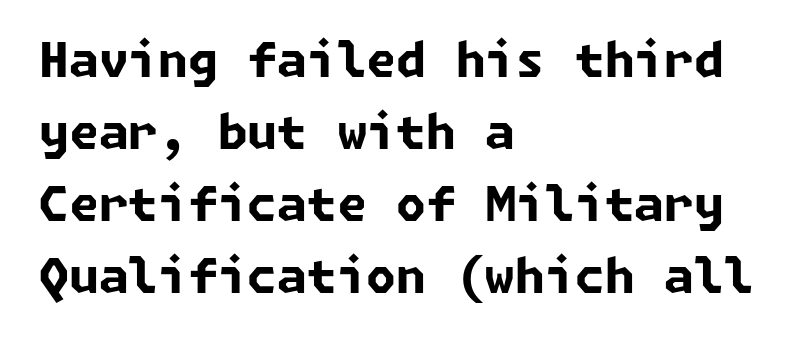
{"serif": "no", "bold": "yes", "weight": "bold", "width": "normal", "stroke_contrast": "low", "x_height": "medium", "underline": "no", "align": "left", "line_spacing": "normal", "line_spacing_ratio": 1.5, "letter_spacing": "normal", "letter_spacing_em": 0.0, "glyph_px": 48}
